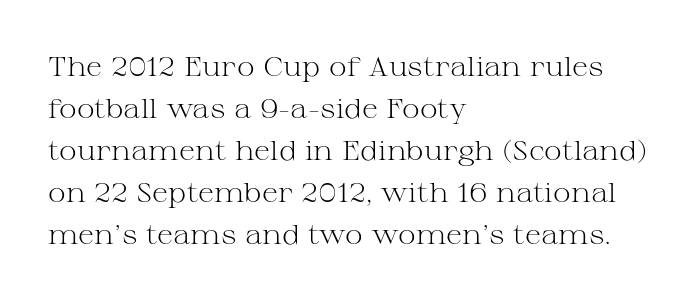
Each new line begins a customary step beneath the previous one. The passage shown is not underscored anywhere. Weight: not bold — regular or lighter. Nope, not italic — everything's standing straight. A classic flush-left, rag-right setting is used for this passage.
